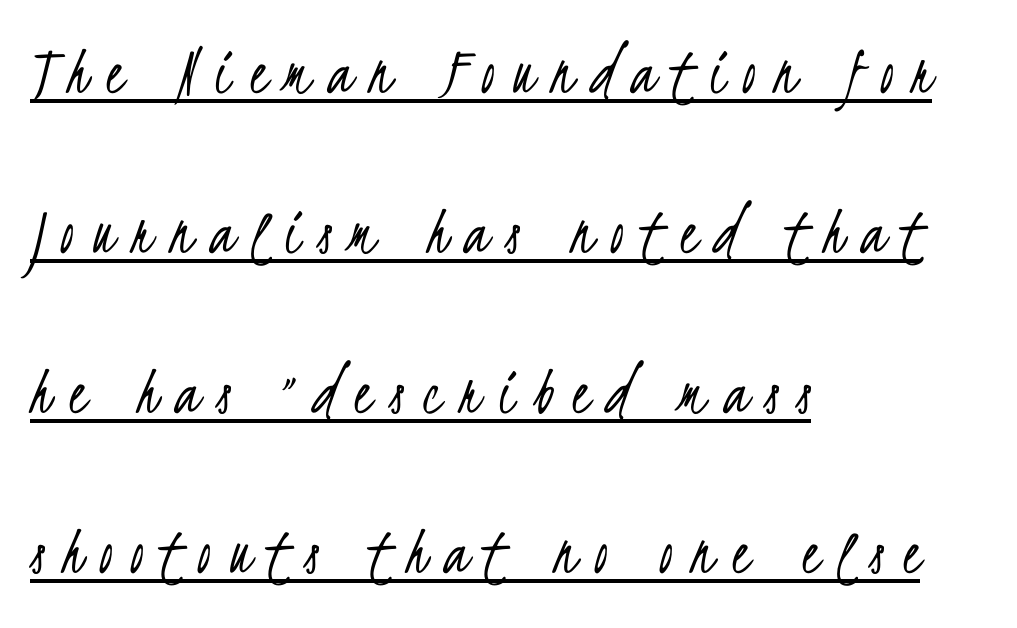
Q: Is the text bold? A: No.
Q: Is the typeface a serif or a sans-serif typeface? A: Sans-serif.
Q: Is the text underlined? A: Yes.
Q: How is the paragraph aligned? A: Left-aligned.
Q: Is the spacing between letters normal or unusually wide? A: Unusually wide.
Q: Is the spacing between lines tight, normal or loose? A: Loose.
Q: Width (condensed, normal, or wide)? A: Condensed.
Q: Stroke contrast? A: Low.
Q: x-height? A: Small.
Q: Monospaced? A: No.
